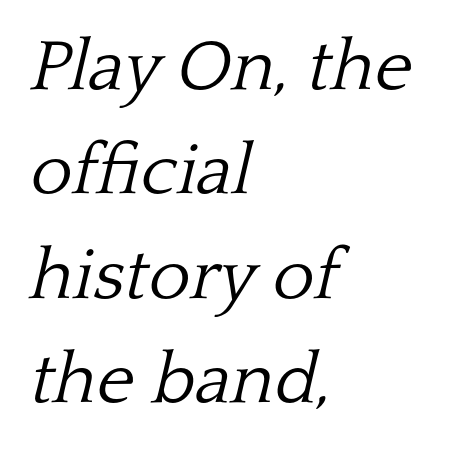
Stroke thickness stays within the range of a standard reading face or lighter. Does the copy run flush right? No — it runs flush left. These lines sit exactly where default settings would place them. This sample has the flowing, uneven cadence of proportional lettering. Words appear dense and cohesive because spacing is normal. This is serif lettering, the kind often seen in printed books.
